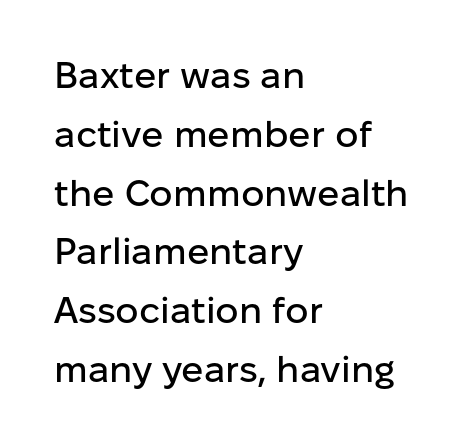
The image shows 37 px sans-serif type, upright; set left-aligned, normal line spacing (1.59x), normal letter spacing, not underlined; low stroke contrast and a medium x-height.
